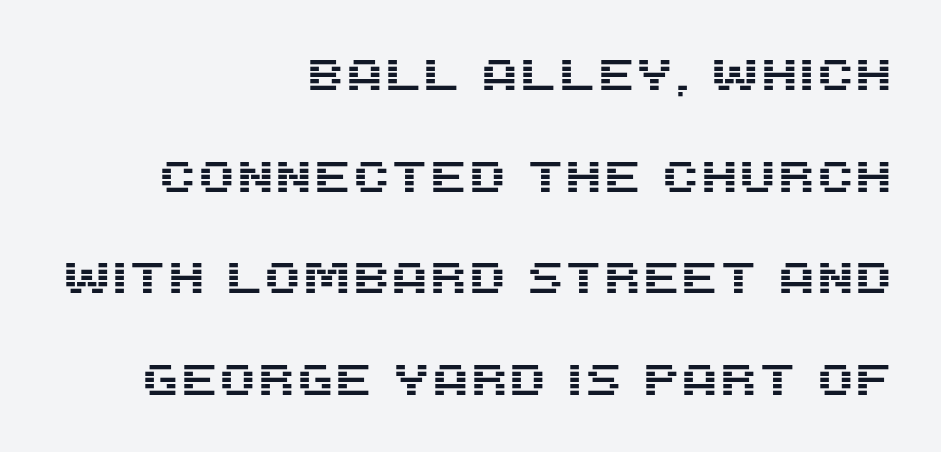
Q: Is the text italic (slanted)? A: No, it is upright.
Q: Is the typeface a serif or a sans-serif typeface? A: Sans-serif.
Q: Is the text underlined? A: No.
Q: How is the paragraph aligned? A: Right-aligned.
Q: Is the spacing between letters normal or unusually wide? A: Normal.
Q: Is the spacing between lines tight, normal or loose? A: Loose.
Q: Width (condensed, normal, or wide)? A: Normal.
Q: Stroke contrast? A: Medium.
Q: x-height? A: Large.
Q: Monospaced? A: No.
